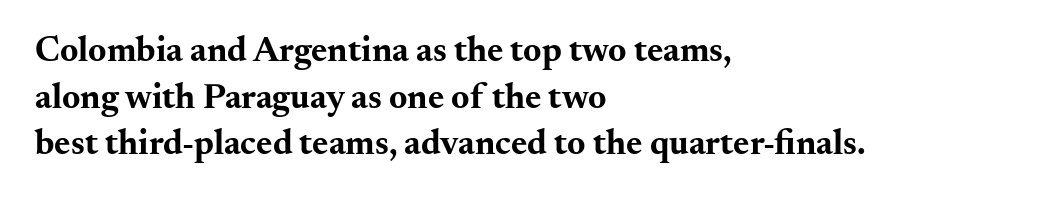
The image shows 35 px bold, wide serif type, upright; set left-aligned, normal line spacing (1.33x), normal letter spacing, not underlined; medium stroke contrast and a small x-height.
